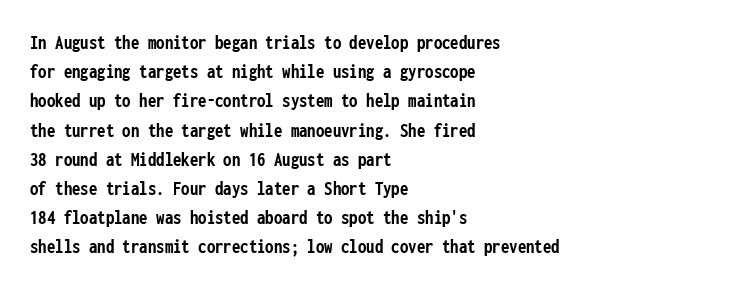
The image shows 21 px bold type, upright; set left-aligned, normal line spacing (1.39x), normal letter spacing, not underlined.
